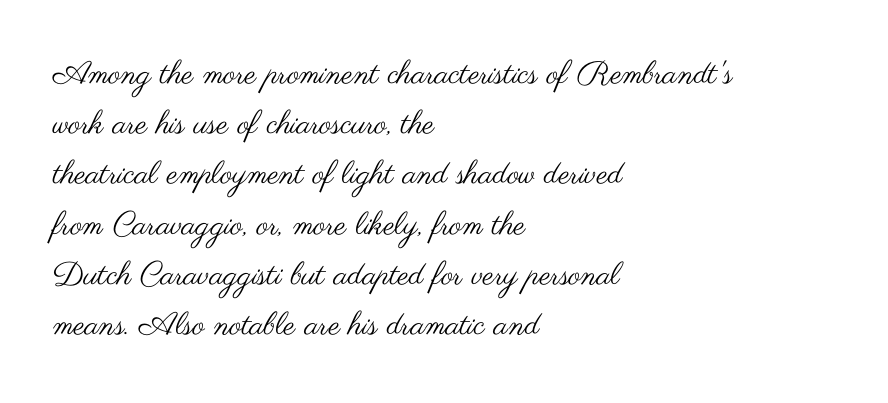
Examine the stroke ends and you'll find no serifs. Students, observe: this is what conventionally led text looks like. Summary of weight: not heavy and not bold.
